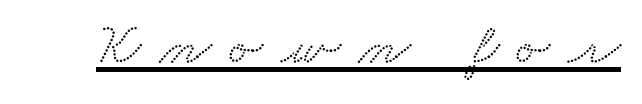
Unlike a clean sans, this face finishes its strokes with serifs. Each line of the rendering has a horizontal stroke beneath the glyphs. A typesetter would call this heavily tracked-out type. Spacing verdict: proportional, widths tailored to each character.
